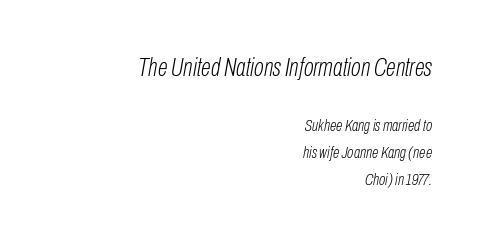
Horizontal bands of white between lines are of average thickness. Which margin do the lines hug? The right one — the left edge is uneven. Is this a heavy cut? Hardly; it is regular or lighter. The designer gave the opening block more size than the closing block. Only glyphs here, with clear space below each row.
